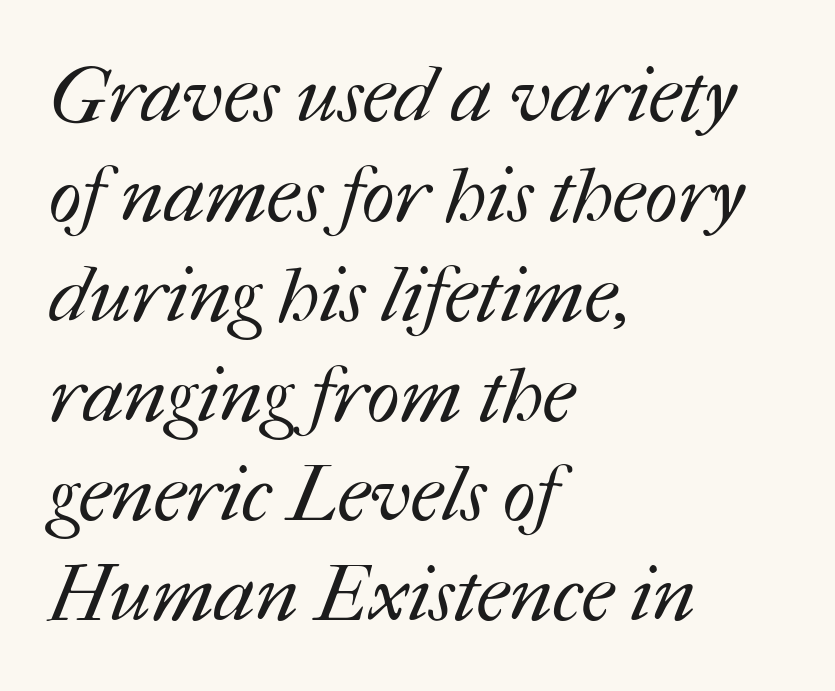
The image shows 78 px regular-weight type; set left-aligned, normal line spacing (1.28x), normal letter spacing, not underlined; medium stroke contrast and a medium x-height.
